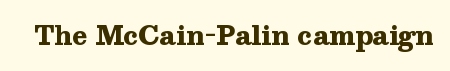
The image shows 25 px bold type, upright; set normal letter spacing, not underlined.
